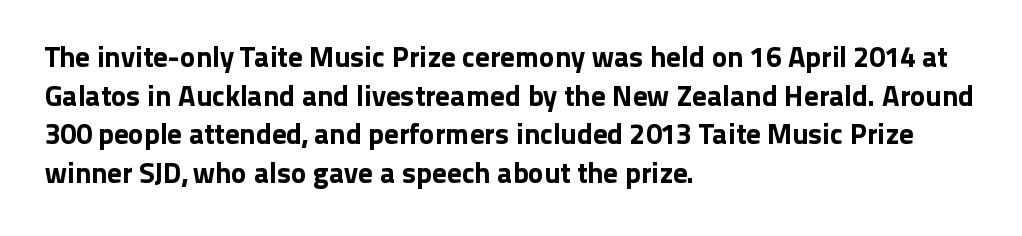
Casual observation: everything's shoved over to the left. Are there feet on the stems? There aren't — it's a sans. Check the space under the baseline: it is left empty. Characters remain perfectly vertical along every line. Inter-character spacing is left at the font's built-in metrics.
